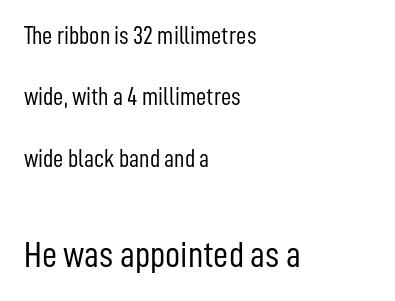
{"serif": "no", "italic": "no", "bold": "no", "weight": "light", "width": "condensed", "stroke_contrast": "low", "x_height": "medium", "monospaced": "no", "underline": "no", "align": "left", "line_spacing": "loose", "line_spacing_ratio": 2.46, "letter_spacing": "normal", "letter_spacing_em": 0.0, "larger_block": "second", "size_ratio": 1.48, "glyph_px": 37}
